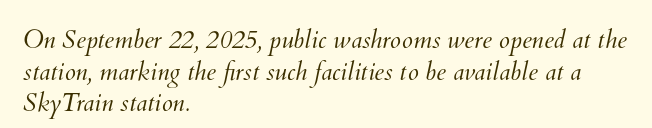
{"bold": "no", "underline": "no", "align": "left", "line_spacing": "normal", "line_spacing_ratio": 1.27, "letter_spacing": "normal", "letter_spacing_em": 0.0, "glyph_px": 25}
